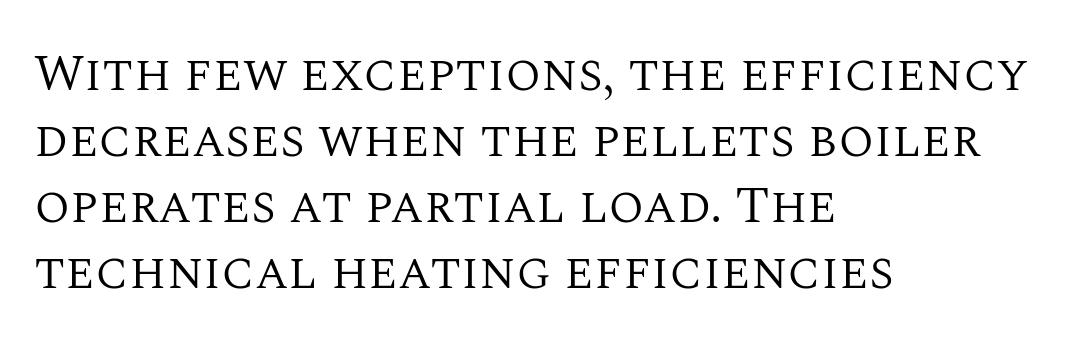
Varying glyph widths throughout — classic text-font behaviour. The passage is arranged the way most books set body copy — flush left. Standard letterfit; no display-style spreading of the glyphs. The strip under each line holds only bare page. Posture: straight, roman, zero tilt. The strokes carry an ordinary text weight at most.
